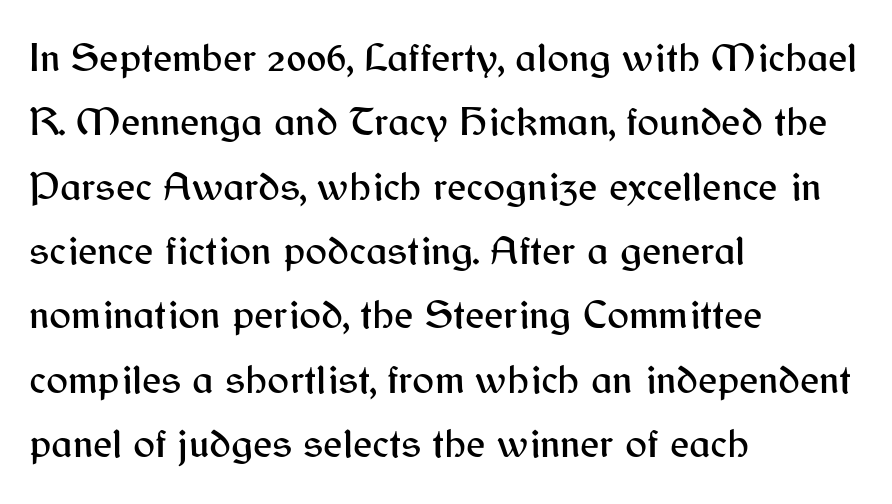
{"serif": "no", "italic": "no", "width": "normal", "stroke_contrast": "medium", "x_height": "medium", "monospaced": "no", "underline": "no", "align": "left", "line_spacing": "normal", "line_spacing_ratio": 1.57, "letter_spacing": "normal", "letter_spacing_em": 0.0, "glyph_px": 41}
